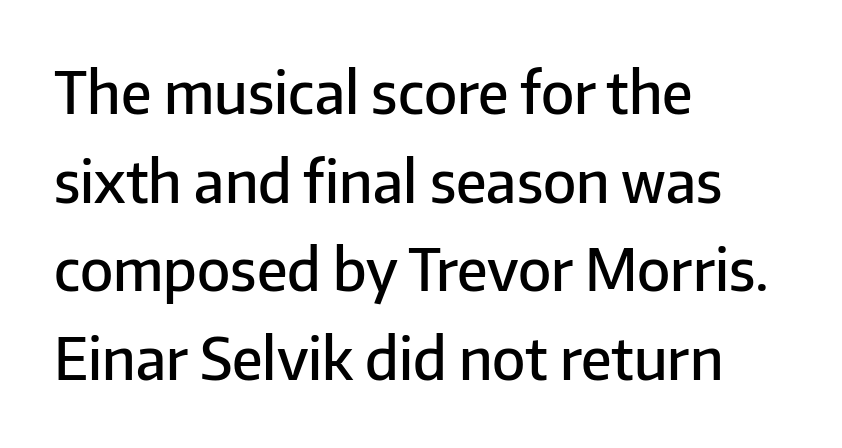
The image shows 58 px semibold sans-serif type, upright; set left-aligned, normal line spacing (1.53x), normal letter spacing, not underlined; low stroke contrast and a medium x-height.
